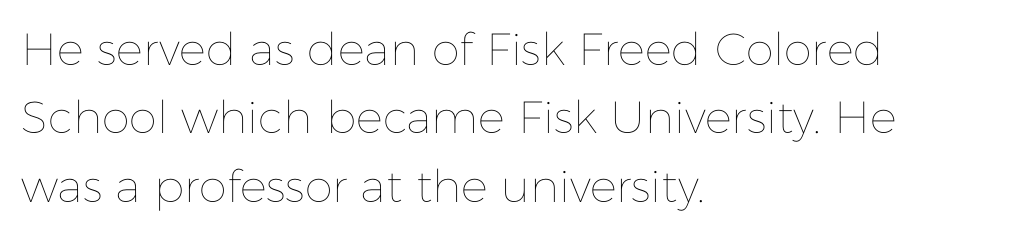
Q: Is the text bold? A: No.
Q: Is the text italic (slanted)? A: No, it is upright.
Q: Is the text underlined? A: No.
Q: How is the paragraph aligned? A: Left-aligned.
Q: Is the spacing between letters normal or unusually wide? A: Normal.
Q: Is the spacing between lines tight, normal or loose? A: Normal.
Q: Width (condensed, normal, or wide)? A: Normal.
Q: Stroke contrast? A: Low.
Q: x-height? A: Medium.
Q: Monospaced? A: No.
